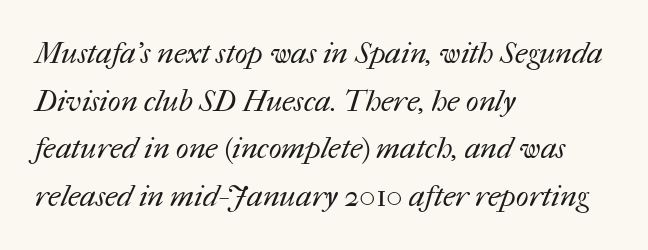
Think of a printed novel: that variable character pitch is what you see here. Is there much room between lines? A standard amount, neither cramped nor airy. The face looks like a standard text weight, possibly lighter. How are the letters spaced? Ordinarily, with no added tracking. Only glyphs here, with clear space below each row. A student would call this left alignment; a typographer would say flush left, rag right.
